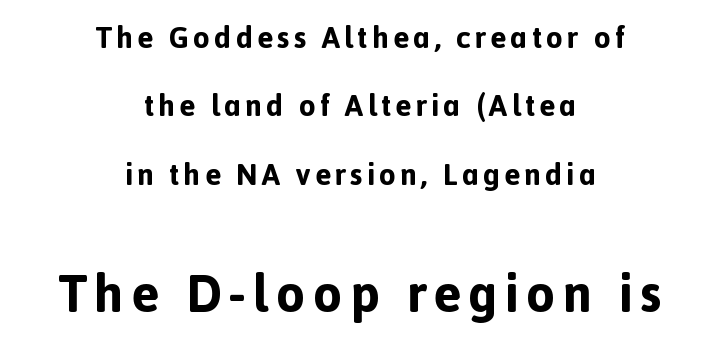
Leading: increased. Proportional: the letters do not fall into vertical columns. Short and long lines alike share a common midpoint. This rendering features lettering with no underline. Does the lettering tilt? It doesn't — this is upright.
